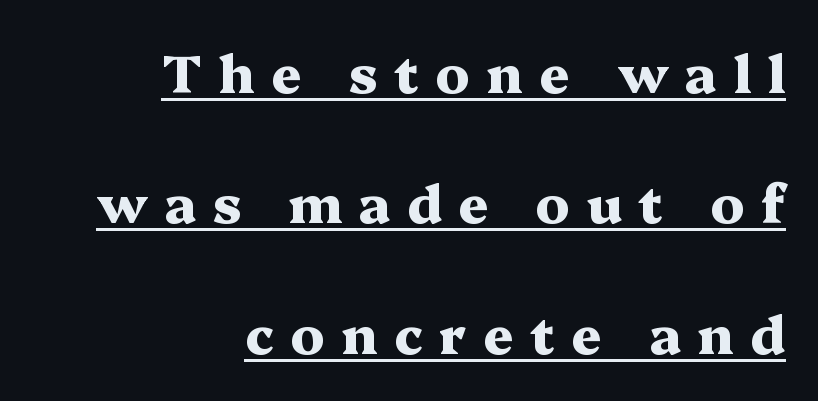
{"serif": "yes", "italic": "no", "bold": "yes", "weight": "heavy", "width": "wide", "stroke_contrast": "medium", "x_height": "medium", "monospaced": "no", "underline": "yes", "align": "right", "line_spacing": "loose", "line_spacing_ratio": 2.46, "letter_spacing": "wide", "letter_spacing_em": 0.31, "glyph_px": 53}
